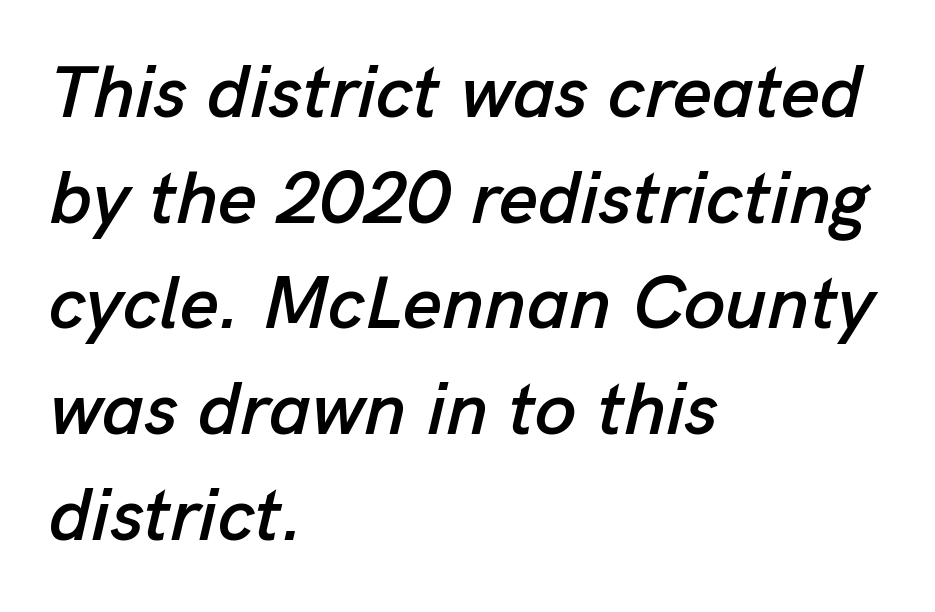
{"italic": "yes", "lean": "right", "slant_degrees": 13, "width": "normal", "stroke_contrast": "low", "x_height": "medium", "monospaced": "no", "underline": "no", "align": "left", "line_spacing": "normal", "line_spacing_ratio": 1.41, "letter_spacing": "normal", "letter_spacing_em": 0.0, "glyph_px": 75}
